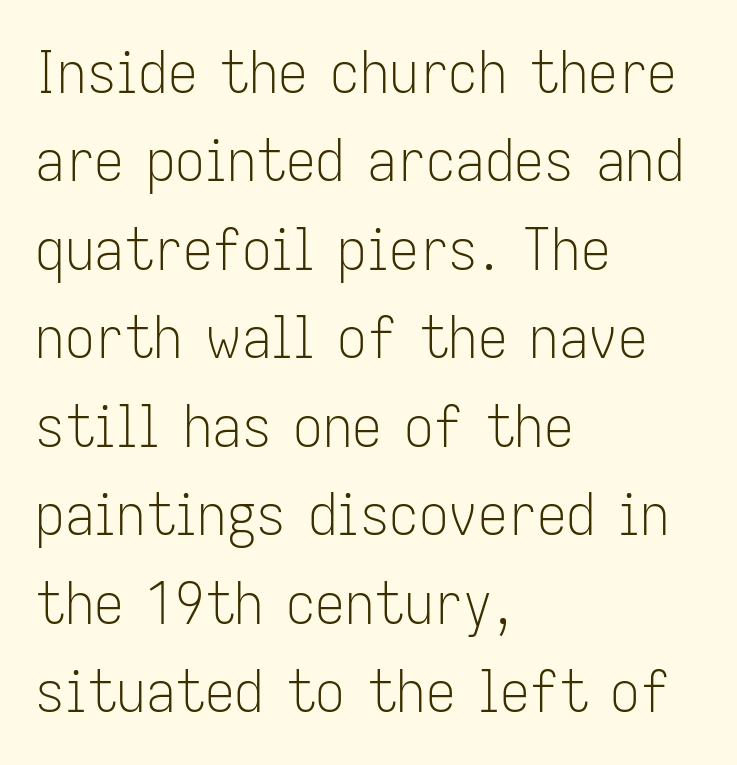
The lines sit at an ordinary, default distance from one another. The letterforms sit shoulder to shoulder at normal distance. No extra ink here — the face is not bold. Which margin do the lines hug? The left one — the right edge is uneven.
